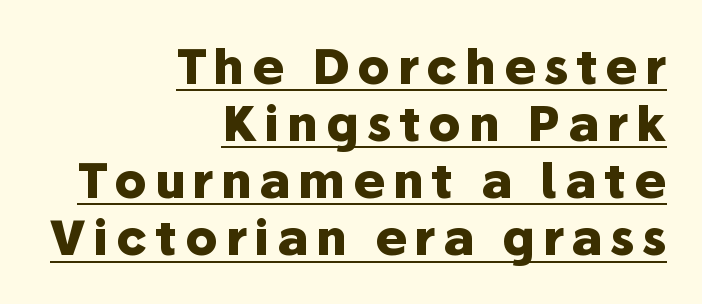
{"serif": "no", "italic": "no", "bold": "yes", "weight": "heavy", "width": "normal", "stroke_contrast": "low", "x_height": "medium", "monospaced": "no", "underline": "yes", "align": "right", "line_spacing_ratio": 1.19, "glyph_px": 48}
